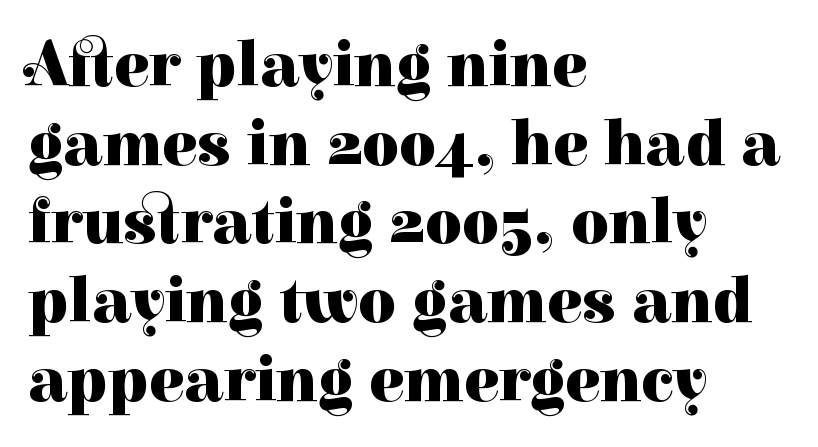
Q: Is the text bold? A: Yes.
Q: Is the text italic (slanted)? A: No, it is upright.
Q: Is the typeface a serif or a sans-serif typeface? A: Serif.
Q: Is the text underlined? A: No.
Q: How is the paragraph aligned? A: Left-aligned.
Q: Is the spacing between letters normal or unusually wide? A: Normal.
Q: Width (condensed, normal, or wide)? A: Normal.
Q: Stroke contrast? A: High.
Q: x-height? A: Medium.
Q: Monospaced? A: No.
